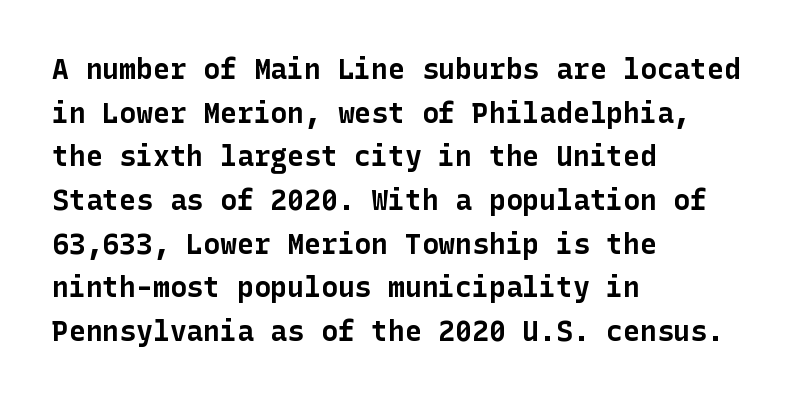
Q: Is the text bold? A: Yes.
Q: Is the text italic (slanted)? A: No, it is upright.
Q: Is the typeface a serif or a sans-serif typeface? A: Sans-serif.
Q: Is the text underlined? A: No.
Q: How is the paragraph aligned? A: Left-aligned.
Q: Is the spacing between letters normal or unusually wide? A: Normal.
Q: Is the spacing between lines tight, normal or loose? A: Normal.
Q: Width (condensed, normal, or wide)? A: Normal.
Q: Stroke contrast? A: Low.
Q: x-height? A: Medium.
